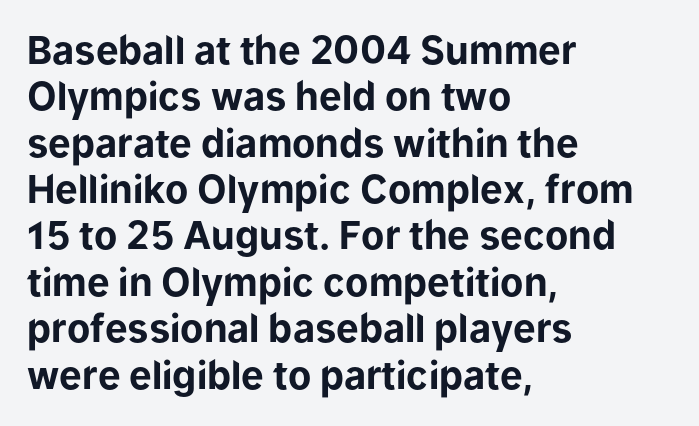
The face used here is rendered with its standard letterfit. Typographically, this falls in the sans-serif category. Varying glyph widths throughout — classic text-font behaviour. Caption: multi-line text, flush left, ragged right.
